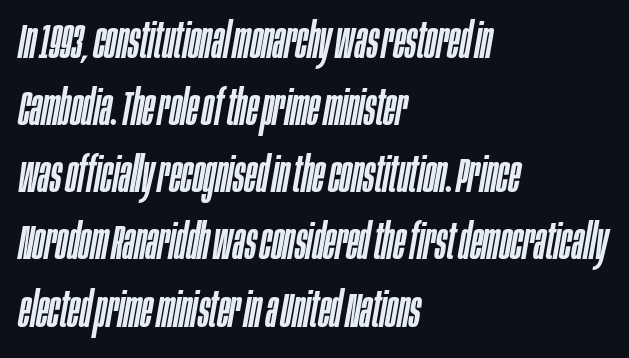
{"italic": "yes", "lean": "right", "slant_degrees": 10, "width": "condensed", "stroke_contrast": "low", "x_height": "large", "monospaced": "no", "underline": "no", "align": "left", "line_spacing": "normal", "line_spacing_ratio": 1.37, "letter_spacing": "normal", "letter_spacing_em": 0.0, "glyph_px": 49}
